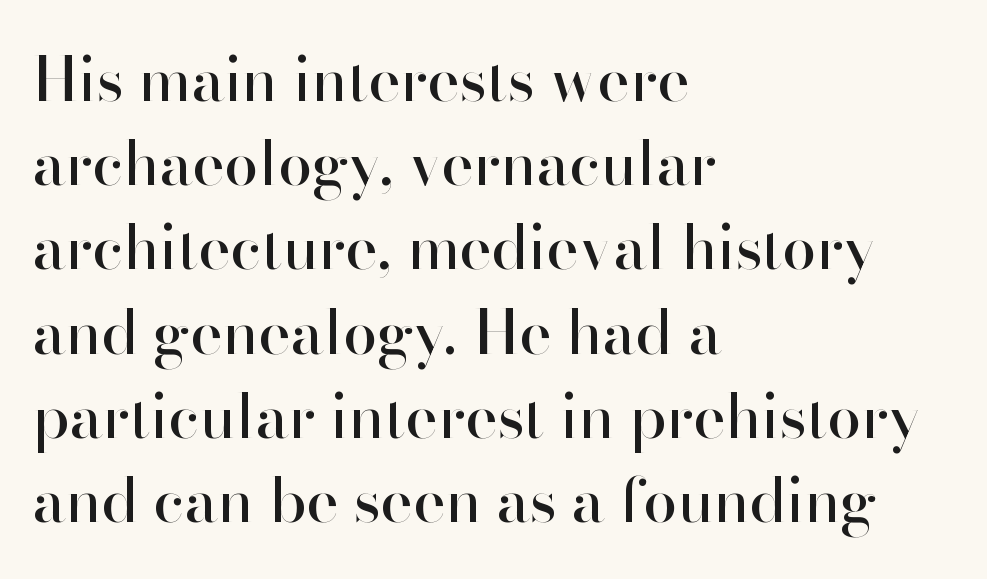
Q: Is the text italic (slanted)? A: No, it is upright.
Q: Is the typeface a serif or a sans-serif typeface? A: Sans-serif.
Q: Is the text underlined? A: No.
Q: How is the paragraph aligned? A: Left-aligned.
Q: Is the spacing between letters normal or unusually wide? A: Normal.
Q: Is the spacing between lines tight, normal or loose? A: Normal.
Q: Width (condensed, normal, or wide)? A: Normal.
Q: Stroke contrast? A: High.
Q: x-height? A: Small.
Q: Monospaced? A: No.
